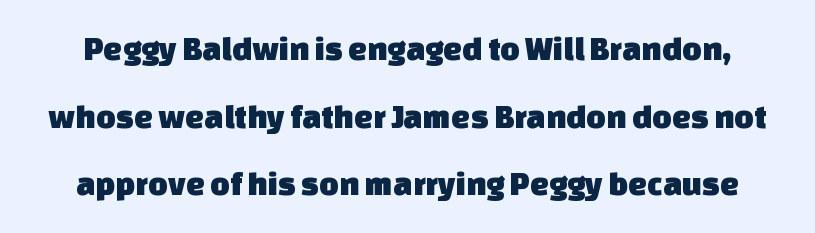
Q: Is the typeface a serif or a sans-serif typeface? A: Sans-serif.
Q: Is the text underlined? A: No.
Q: Is the spacing between letters normal or unusually wide? A: Normal.
Q: Is the spacing between lines tight, normal or loose? A: Loose.
Q: Width (condensed, normal, or wide)? A: Normal.
Q: Stroke contrast? A: Low.
Q: x-height? A: Large.
Q: Monospaced? A: No.
